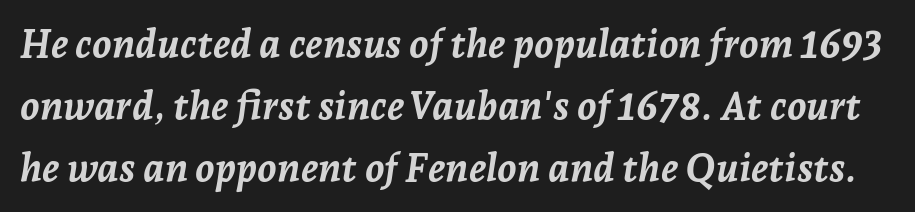
Q: Is the text bold? A: Yes.
Q: Is the text italic (slanted)? A: Yes, it leans right by about 7 degrees.
Q: Is the text underlined? A: No.
Q: Is the spacing between letters normal or unusually wide? A: Normal.
Q: Is the spacing between lines tight, normal or loose? A: Normal.
Q: Width (condensed, normal, or wide)? A: Normal.
Q: Stroke contrast? A: Low.
Q: x-height? A: Medium.
Q: Monospaced? A: No.
